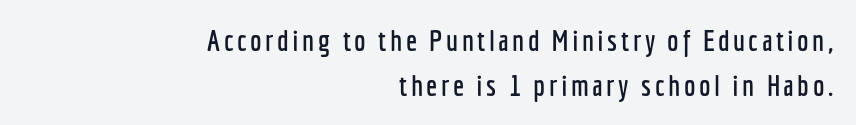
The image shows 29 px condensed sans-serif type, upright; set right-aligned, normal line spacing (1.54x), not underlined; low stroke contrast and a medium x-height.
